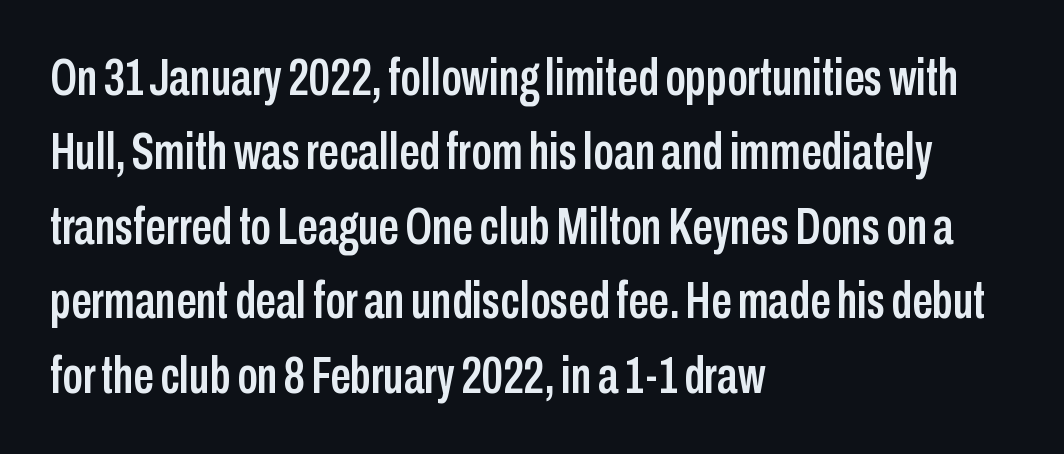
The characters display no serif detailing; their extremities are plain. Notice how the passage keeps a crisp vertical edge on the left only. Note the varied advance widths — an 'i' is clearly narrower than an 'm'. Notice how the stems are strictly vertical — no italics here.
